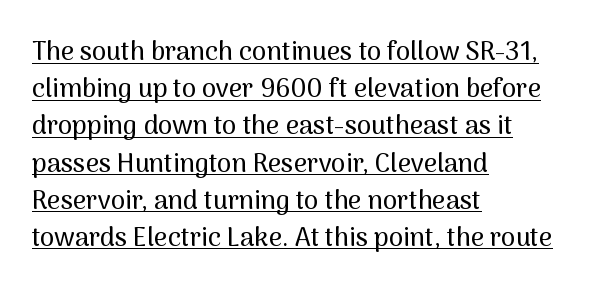
Q: Is the text italic (slanted)? A: No, it is upright.
Q: Is the text underlined? A: Yes.
Q: How is the paragraph aligned? A: Left-aligned.
Q: Is the spacing between letters normal or unusually wide? A: Normal.
Q: Is the spacing between lines tight, normal or loose? A: Normal.
